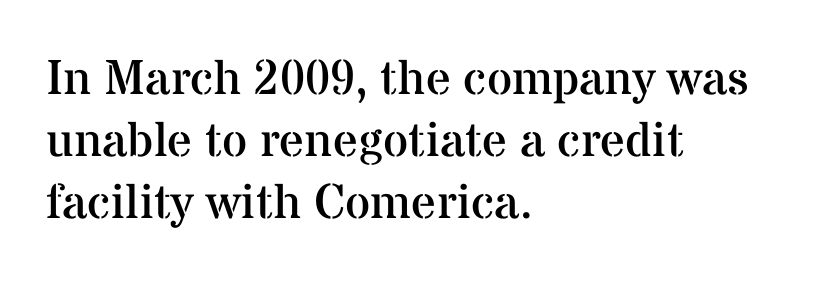
{"serif": "yes", "italic": "no", "bold": "no", "weight": "regular", "width": "normal", "stroke_contrast": "medium", "x_height": "medium", "monospaced": "no", "underline": "no", "align": "left", "line_spacing": "normal", "line_spacing_ratio": 1.27, "letter_spacing": "normal", "letter_spacing_em": 0.0, "glyph_px": 49}
